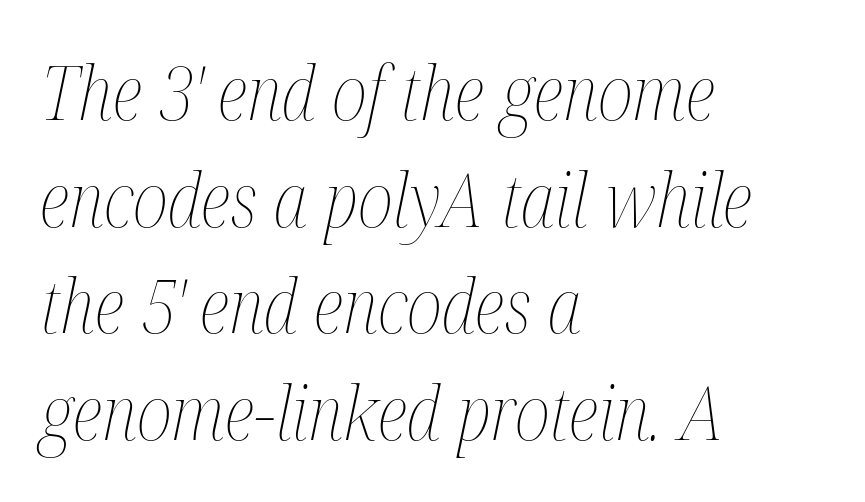
{"italic": "yes", "lean": "right", "slant_degrees": 12, "bold": "no", "weight": "thin", "width": "condensed", "stroke_contrast": "medium", "x_height": "medium", "monospaced": "no", "underline": "no", "align": "left", "line_spacing": "normal", "line_spacing_ratio": 1.44, "letter_spacing": "normal", "letter_spacing_em": 0.0, "glyph_px": 74}
